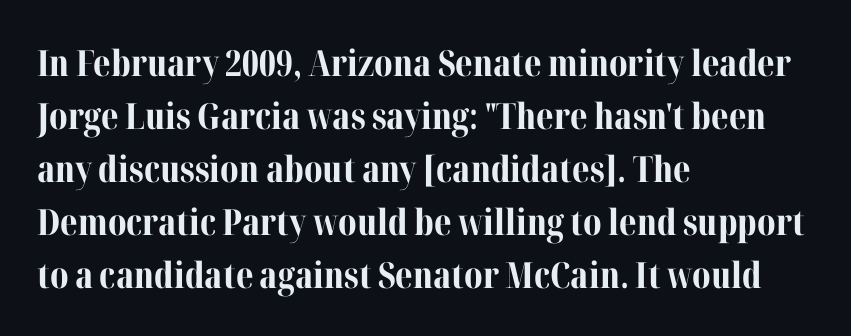
Characters follow at the spacing the type designer built in. Emphasis by weight is at full strength: bold. Here the designer chose a conventional face with non-uniform glyph widths. One-word summary of the alignment: left.
